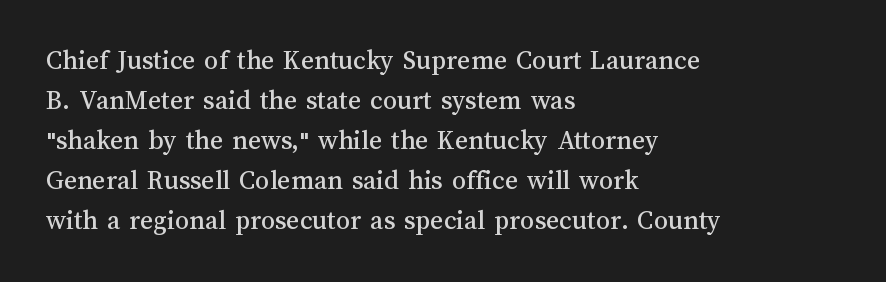
The setting favours the left margin, as ordinary paragraphs usually do. Just letters on the line, the space beneath them empty. Posture: straight, roman, zero tilt. Whoever set this chose a conventional vertical rhythm.
